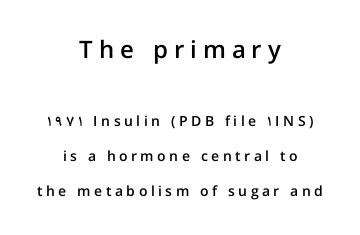
The image shows 24 px text type, upright; set centered, loose line spacing (2.47x), unusually wide letter spacing (+0.25 em), not underlined; the first (top) block is 1.71x larger.
